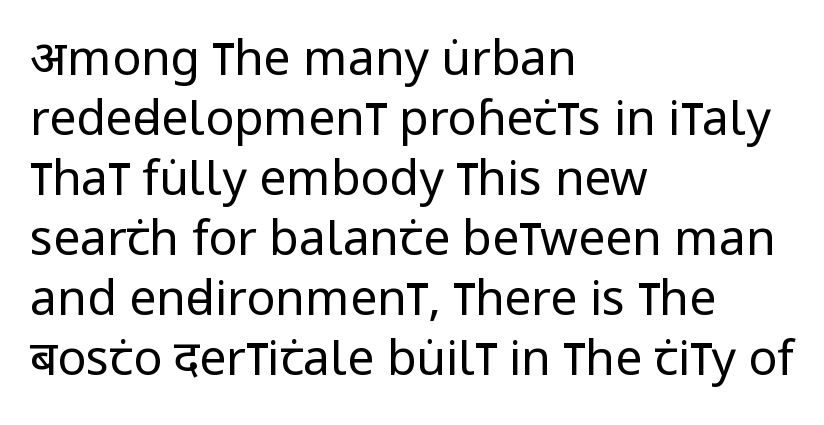
Successive baselines arrive at the customary interval. Each row of text sits above clean, open space. Nope, not italic — everything's standing straight. The rendering uses natural spacing where letterforms have individual widths. Examine the stroke ends and you'll find no serifs.
